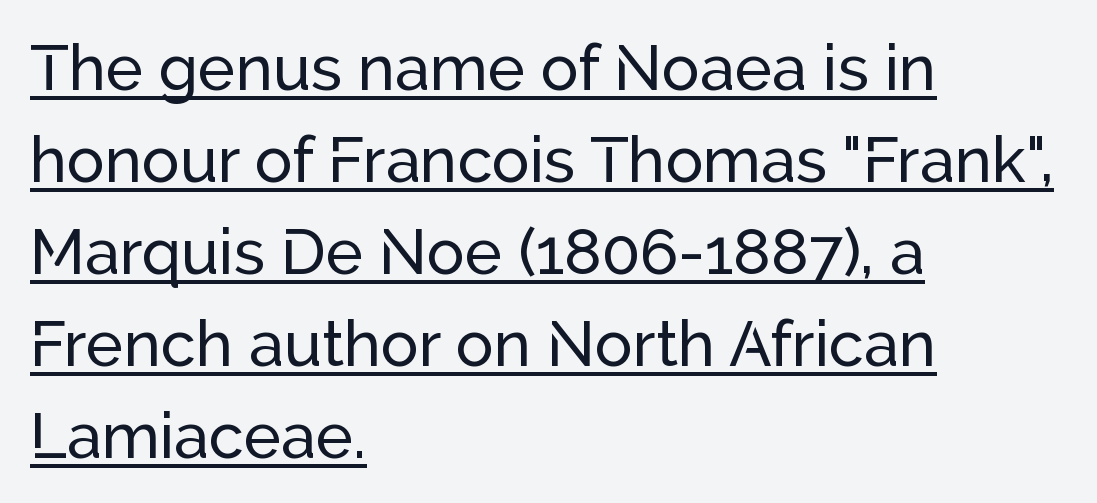
The passage shown is underscored from start to finish. A typesetter would call this proportional, since set widths differ per character. The setting favours the left margin, as ordinary paragraphs usually do. The gaps between neighbouring characters are ordinary and unremarkable.
